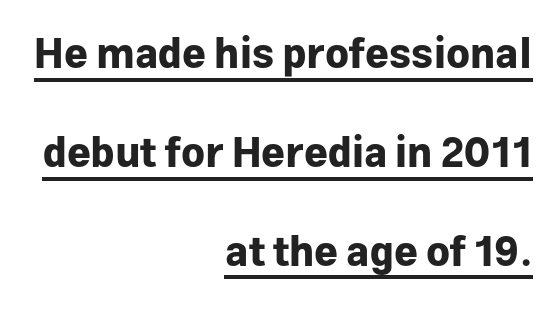
Q: Is the text bold? A: Yes.
Q: Is the text italic (slanted)? A: No, it is upright.
Q: Is the typeface a serif or a sans-serif typeface? A: Sans-serif.
Q: Is the text underlined? A: Yes.
Q: How is the paragraph aligned? A: Right-aligned.
Q: Is the spacing between letters normal or unusually wide? A: Normal.
Q: Is the spacing between lines tight, normal or loose? A: Loose.
Q: Width (condensed, normal, or wide)? A: Normal.
Q: Stroke contrast? A: Low.
Q: x-height? A: Medium.
Q: Monospaced? A: No.
